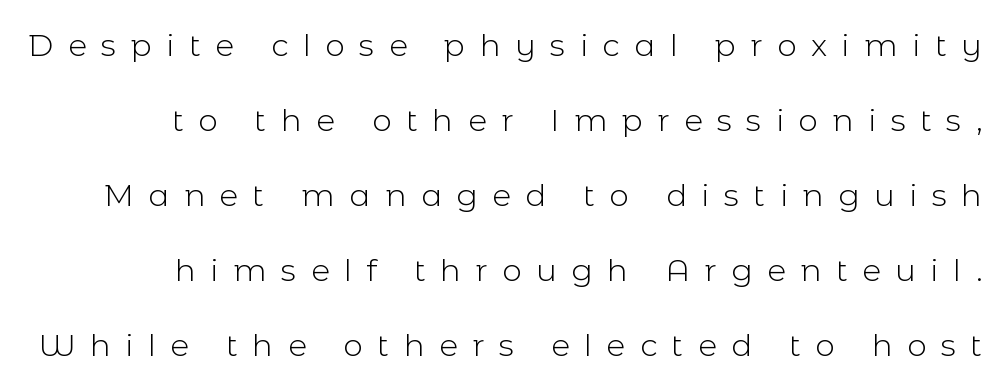
Q: Is the text bold? A: No.
Q: Is the text italic (slanted)? A: No, it is upright.
Q: Is the typeface a serif or a sans-serif typeface? A: Sans-serif.
Q: Is the text underlined? A: No.
Q: How is the paragraph aligned? A: Right-aligned.
Q: Is the spacing between letters normal or unusually wide? A: Unusually wide.
Q: Is the spacing between lines tight, normal or loose? A: Loose.
Q: Width (condensed, normal, or wide)? A: Normal.
Q: x-height? A: Medium.
Q: Monospaced? A: No.
